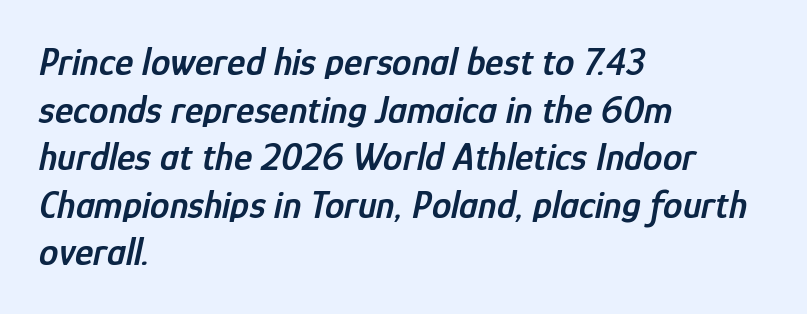
Q: Is the text bold? A: Semi-bold.
Q: Is the text italic (slanted)? A: Yes, it leans right by about 12 degrees.
Q: Is the text underlined? A: No.
Q: How is the paragraph aligned? A: Left-aligned.
Q: Is the spacing between letters normal or unusually wide? A: Normal.
Q: Width (condensed, normal, or wide)? A: Condensed.
Q: Stroke contrast? A: Low.
Q: x-height? A: Medium.
Q: Monospaced? A: No.
